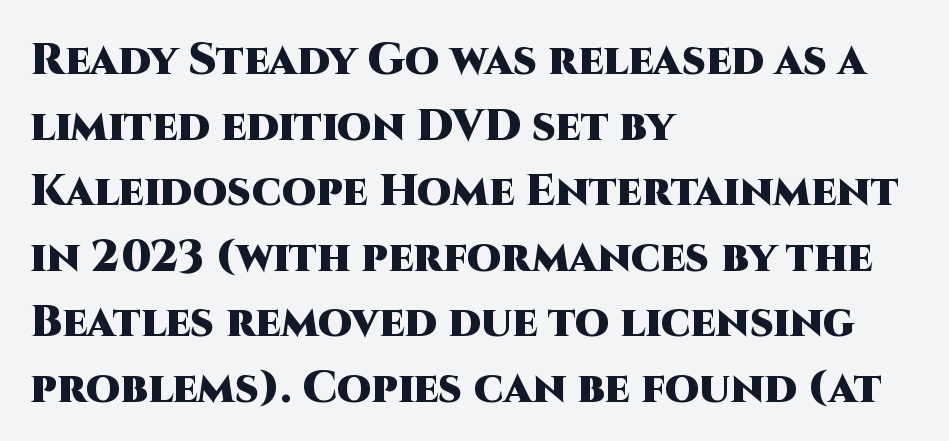
Q: Is the text bold? A: Yes.
Q: Is the text italic (slanted)? A: No, it is upright.
Q: Is the typeface a serif or a sans-serif typeface? A: Sans-serif.
Q: Is the text underlined? A: No.
Q: How is the paragraph aligned? A: Left-aligned.
Q: Is the spacing between letters normal or unusually wide? A: Normal.
Q: Is the spacing between lines tight, normal or loose? A: Normal.
Q: Width (condensed, normal, or wide)? A: Normal.
Q: Stroke contrast? A: High.
Q: x-height? A: Large.
Q: Monospaced? A: No.
